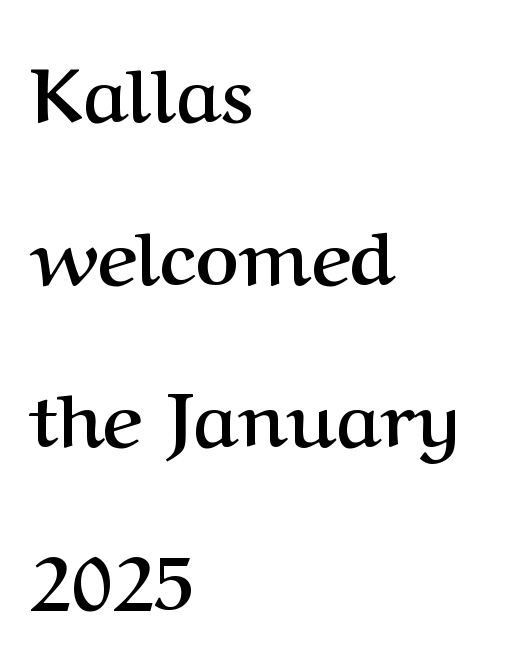
The image shows 75 px semibold serif type, upright; set left-aligned, loose line spacing (2.17x), normal letter spacing, not underlined; medium stroke contrast and a medium x-height.
